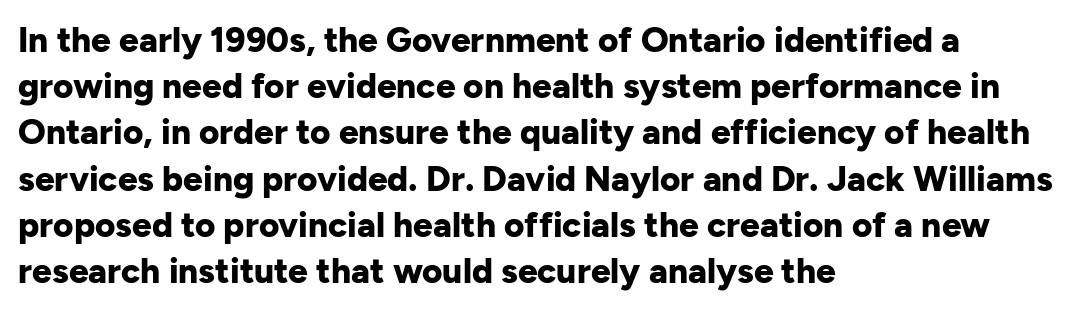
In CSS terms this would be text-align: left. The face used here is proportionally spaced, like ordinary book or web type. Nobody touched the tracking dial on this one. Summary of vertical rhythm: regular, with standard interline spacing. The font family rendered here belongs to the sans-serif group. What weight is shown? A full bold with thick strokes.
